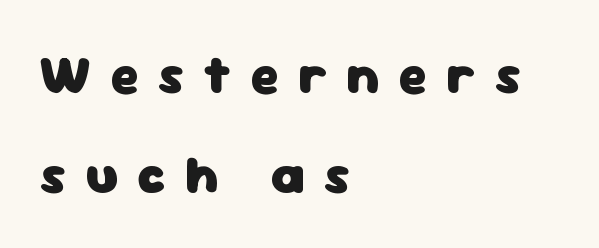
Q: Is the text bold? A: Yes.
Q: Is the text italic (slanted)? A: No, it is upright.
Q: Is the typeface a serif or a sans-serif typeface? A: Sans-serif.
Q: Is the text underlined? A: No.
Q: How is the paragraph aligned? A: Left-aligned.
Q: Is the spacing between letters normal or unusually wide? A: Unusually wide.
Q: Width (condensed, normal, or wide)? A: Normal.
Q: Stroke contrast? A: Low.
Q: x-height? A: Medium.
Q: Monospaced? A: No.
